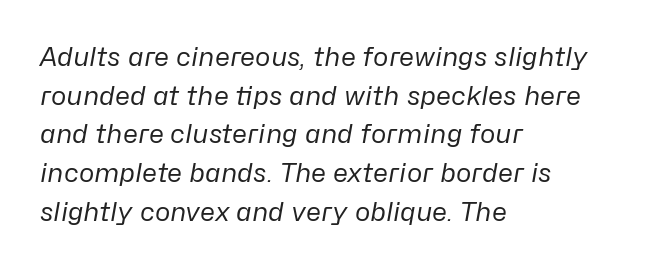
{"italic": "yes", "lean": "right", "slant_degrees": 10, "bold": "no", "underline": "no", "align": "left", "line_spacing": "normal", "line_spacing_ratio": 1.49, "letter_spacing": "normal", "letter_spacing_em": 0.0, "glyph_px": 26}
